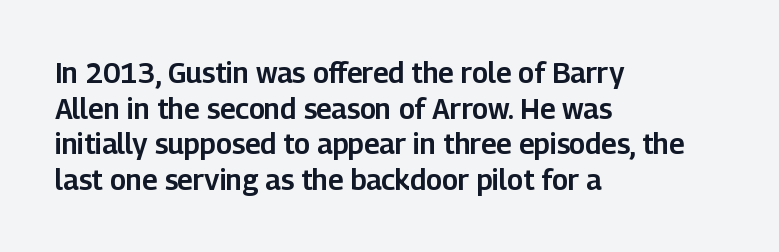
The image shows 28 px sans-serif type, upright; set left-aligned, normal line spacing (1.27x), normal letter spacing, not underlined; low stroke contrast and a medium x-height.
